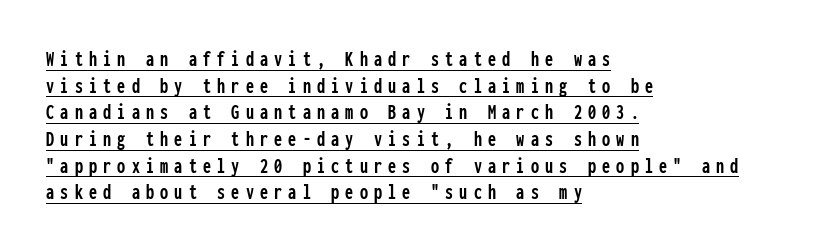
{"italic": "no", "underline": "yes", "align": "left", "line_spacing_ratio": 1.16, "letter_spacing": "wide", "letter_spacing_em": 0.27, "glyph_px": 23}
